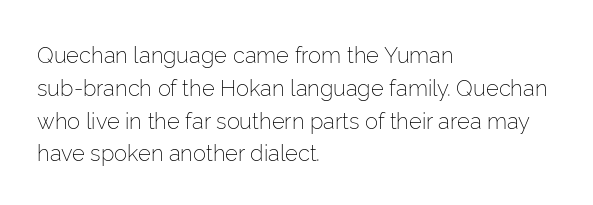
Q: Is the text bold? A: No.
Q: Is the text italic (slanted)? A: No, it is upright.
Q: Is the text underlined? A: No.
Q: How is the paragraph aligned? A: Left-aligned.
Q: Is the spacing between letters normal or unusually wide? A: Normal.
Q: Is the spacing between lines tight, normal or loose? A: Normal.
